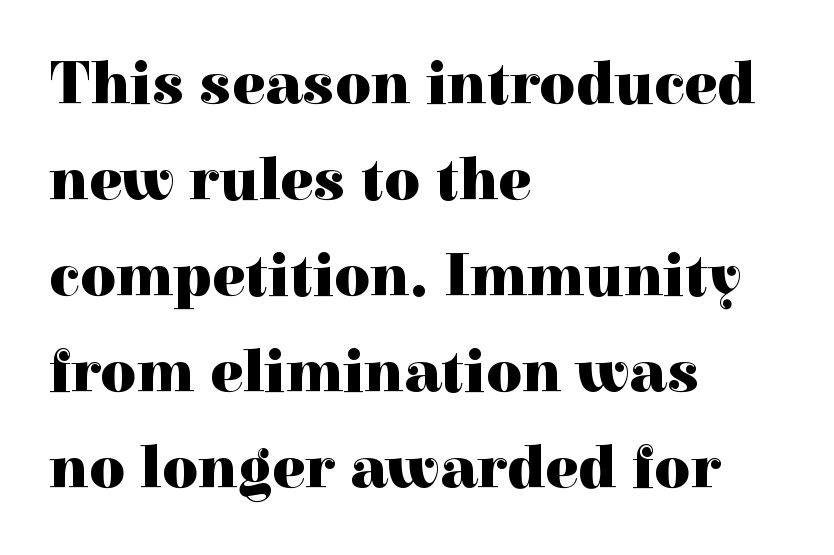
The image shows 62 px heavy serif type, upright; set left-aligned, normal line spacing (1.55x), normal letter spacing, not underlined; a medium x-height.
